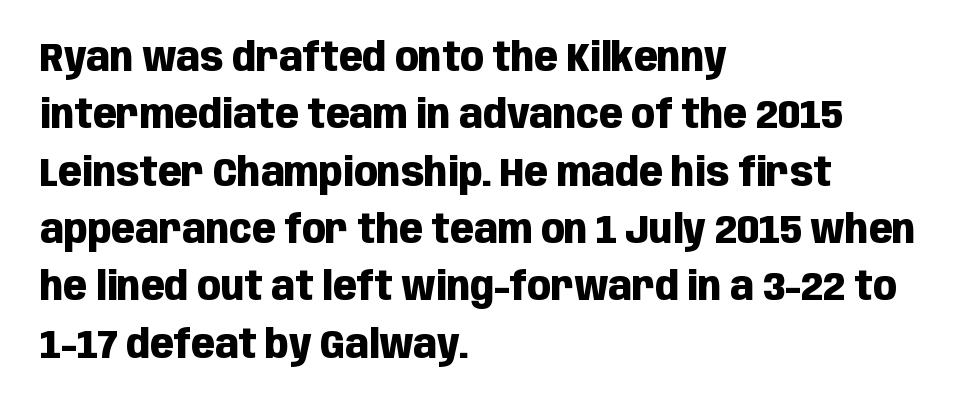
Quick note: not italic, upright. Caption: bold face, heavy strokes. A clean baseline with only descenders dipping below it. Line starts are locked; line ends wander. The tracking reads as untouched default to a designer's eye. Examine the stroke ends and you'll find no serifs.
